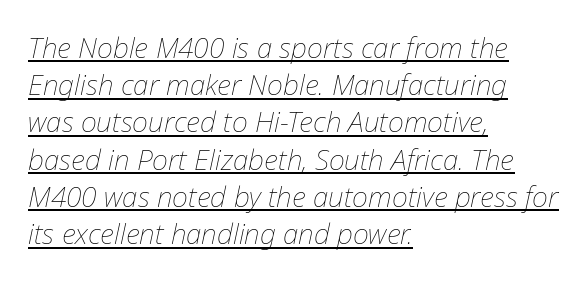
The image shows 28 px thin type, italic (leaning right); set left-aligned, normal line spacing (1.33x), normal letter spacing, underlined; low stroke contrast and a medium x-height.
